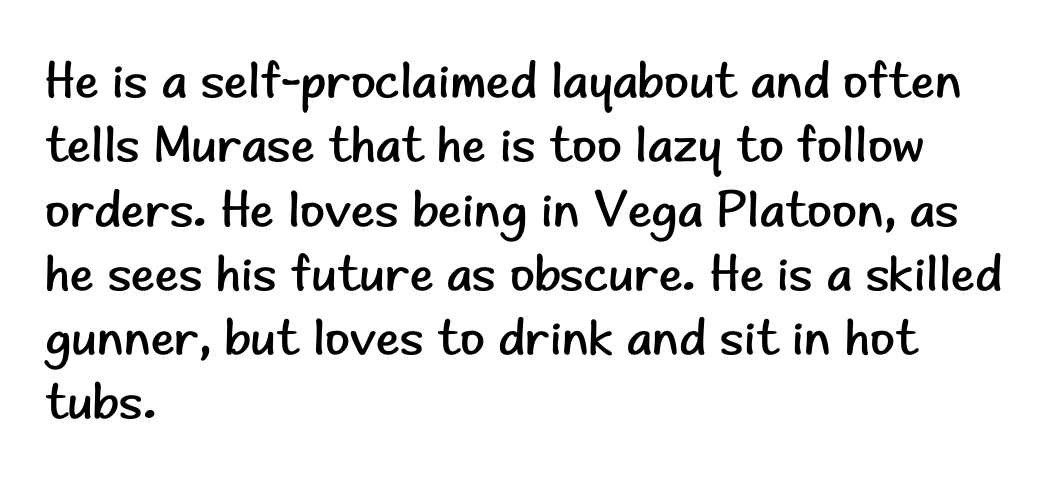
The image shows 51 px regular-weight sans-serif type, upright; set left-aligned, normal line spacing (1.26x), normal letter spacing, not underlined; low stroke contrast and a small x-height.
